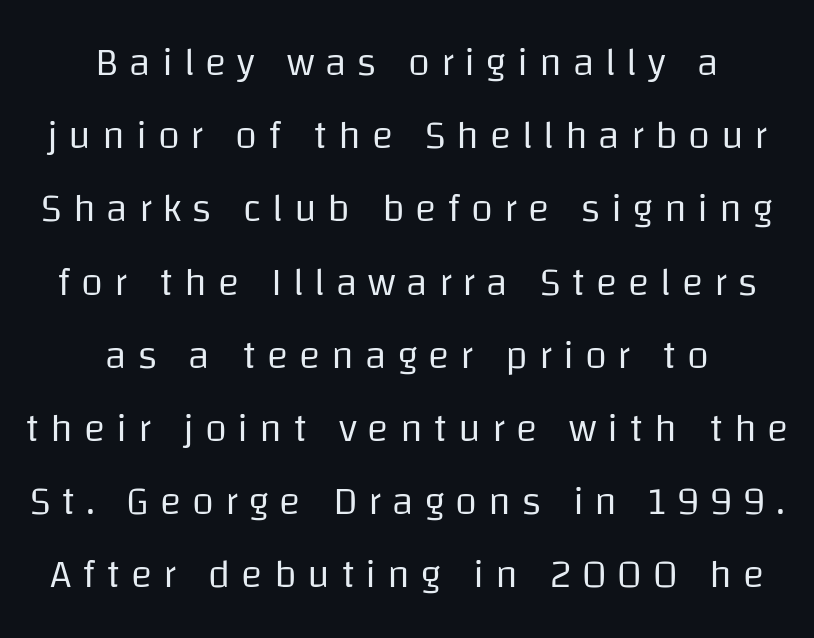
Does the copy run flush right? No — it is centered line by line. Think of a printed novel: that variable character pitch is what you see here. Does extra space separate the letters? Yes, quite a lot of it. Is the stroke heavy? The answer is a plain regular-or-lighter.
